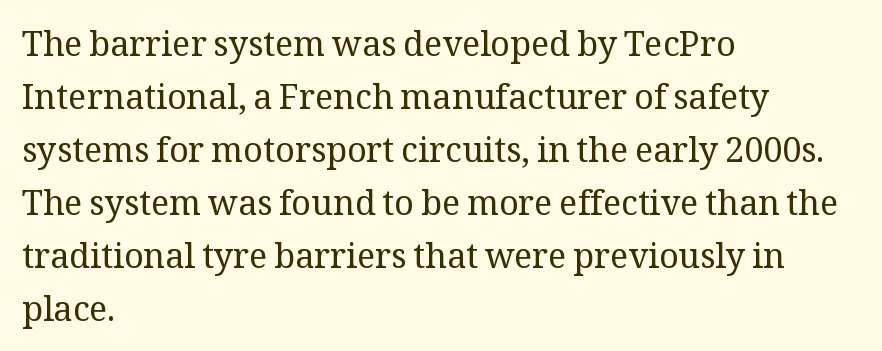
The leading is moderate, giving the passage an even texture. Compared with a centered layout, this one pins lines to the left instead. This rendering leaves character spacing at its baseline value. Notice how the stems are strictly vertical — no italics here.
